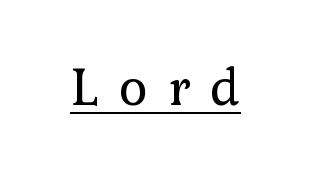
The image shows 50 px regular-weight serif type, upright; set unusually wide letter spacing (+0.41 em), underlined; a medium x-height.
